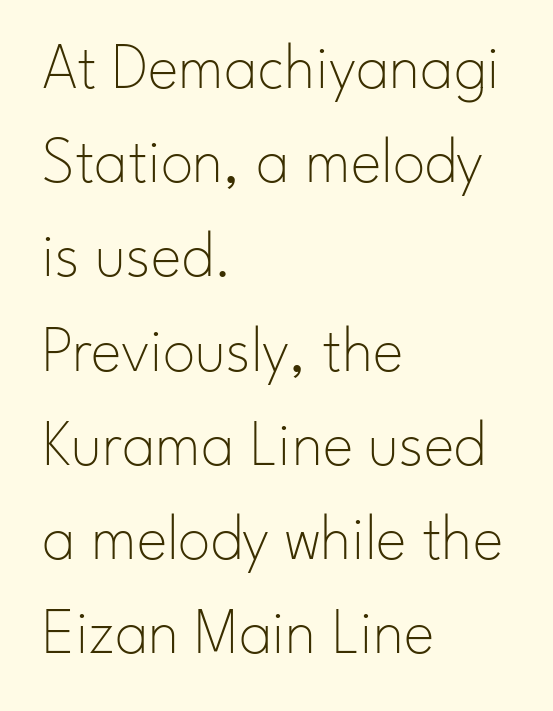
{"serif": "no", "italic": "no", "bold": "no", "weight": "thin", "width": "normal", "stroke_contrast": "low", "x_height": "small", "monospaced": "no", "underline": "no", "align": "left", "line_spacing": "normal", "line_spacing_ratio": 1.45, "letter_spacing": "normal", "letter_spacing_em": 0.0, "glyph_px": 65}
